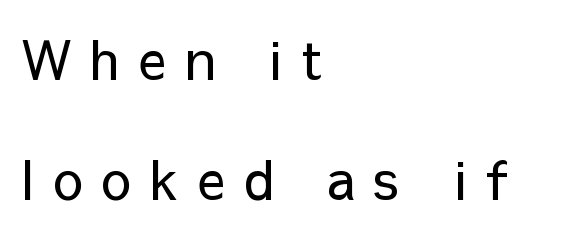
Heaviness? Minimal to ordinary, like unemphasized prose. The rendering uses a large line-height, opening up the rows. The lines are quadded left. The rendering uses natural spacing where letterforms have individual widths. Letter spacing: wide. Nothing sits at the stroke ends, so this counts as sans-serif.
